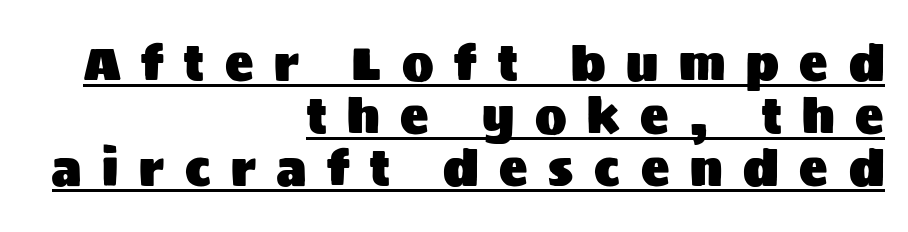
The face used here is a sans, in the tradition of grotesques and geometrics. Spacing verdict: proportional, widths tailored to each character. Underline: present. All the whitespace from short lines collects on the left. Closely set lines give the paragraph a compact silhouette.
